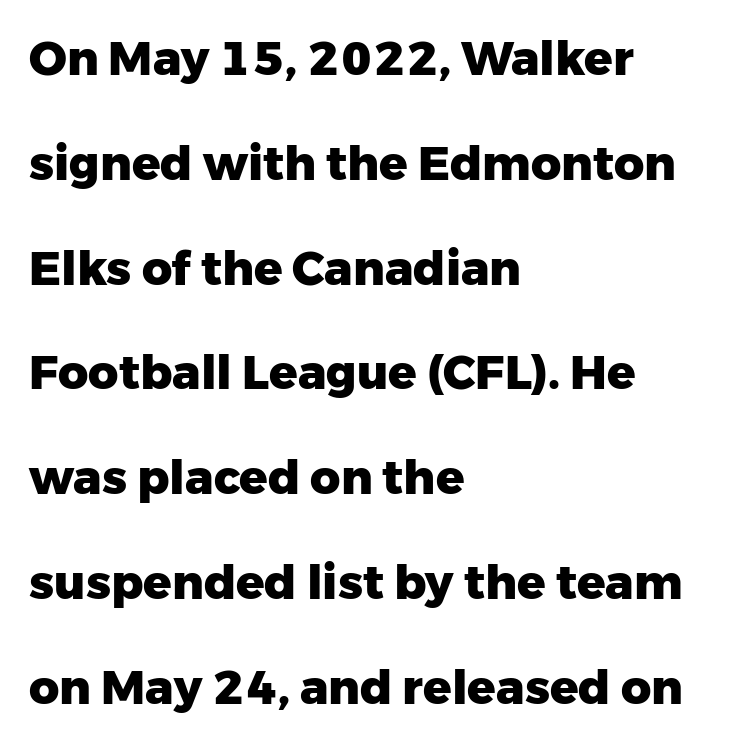
The image shows 47 px heavy sans-serif type, upright; set left-aligned, loose line spacing (2.23x), normal letter spacing, not underlined; low stroke contrast and a medium x-height.
